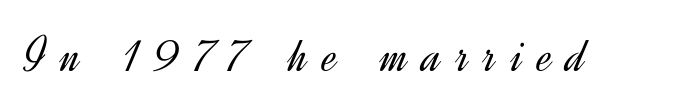
Is this a fixed-width face? No — the glyphs have proportional, varying widths. Glyph-to-glyph distance is far greater than everyday printed text. Stem width sits at or under what a default text font uses. The glyphs in this specimen are sans serif.
